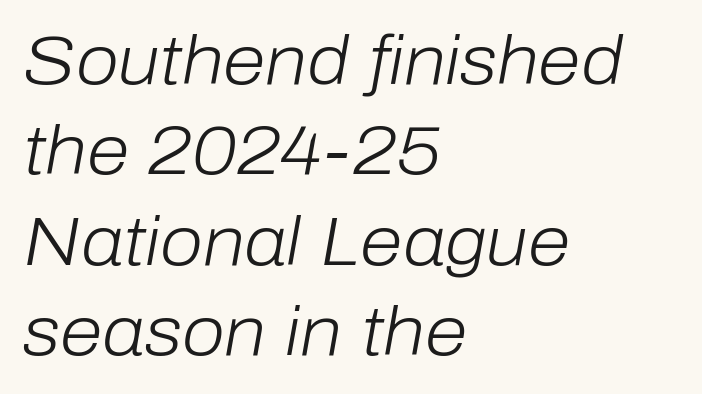
Q: Is the text bold? A: No.
Q: Is the text italic (slanted)? A: Yes, it leans right by about 10 degrees.
Q: Is the text underlined? A: No.
Q: How is the paragraph aligned? A: Left-aligned.
Q: Is the spacing between letters normal or unusually wide? A: Normal.
Q: Is the spacing between lines tight, normal or loose? A: Normal.
Q: Width (condensed, normal, or wide)? A: Normal.
Q: Stroke contrast? A: Low.
Q: x-height? A: Medium.
Q: Monospaced? A: No.
